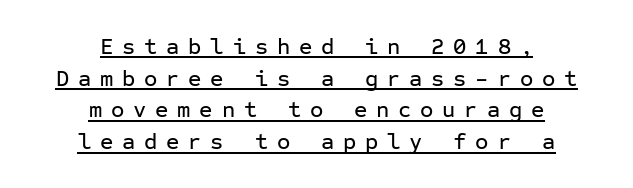
Quick note: interline space is typical. A typesetter would call this heavily tracked-out type. This is underlined copy, the kind a proofreader might mark for attention. Rendered with straight, roman letterforms.
